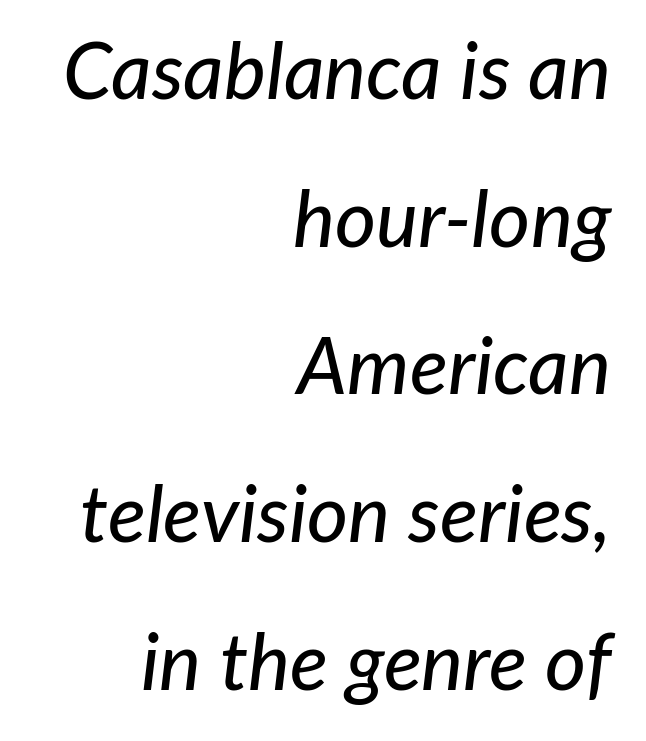
The image shows 79 px text type, italic (leaning right); set right-aligned, line spacing 1.87x, normal letter spacing, not underlined; low stroke contrast and a medium x-height.
